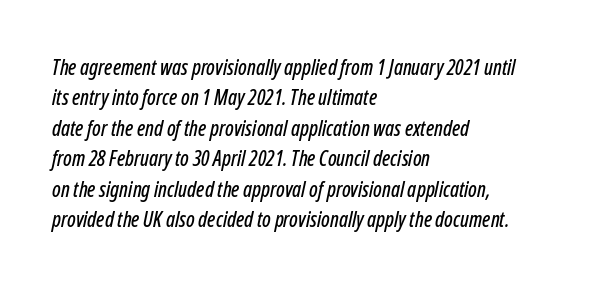
The image shows 21 px text type, italic (leaning right); set left-aligned, normal line spacing (1.45x), normal letter spacing, not underlined.
